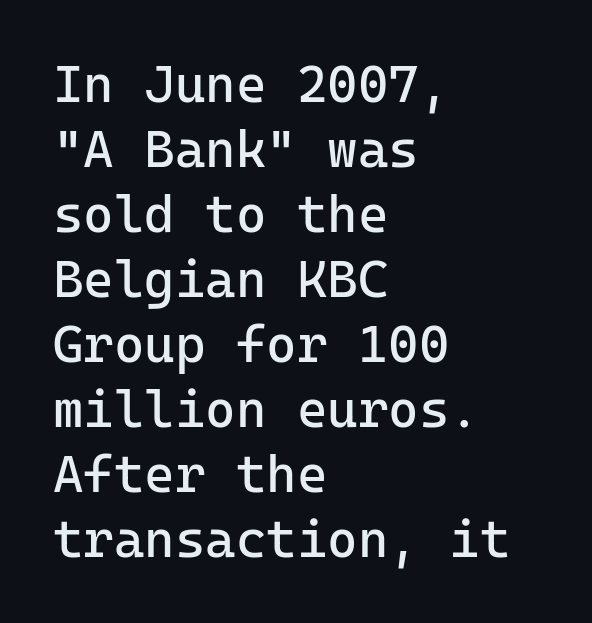
{"serif": "no", "italic": "no", "bold": "no", "weight": "regular", "width": "normal", "stroke_contrast": "low", "x_height": "medium", "monospaced": "yes", "underline": "no", "align": "left", "line_spacing": "normal", "line_spacing_ratio": 1.25, "letter_spacing": "normal", "letter_spacing_em": 0.0, "glyph_px": 52}
